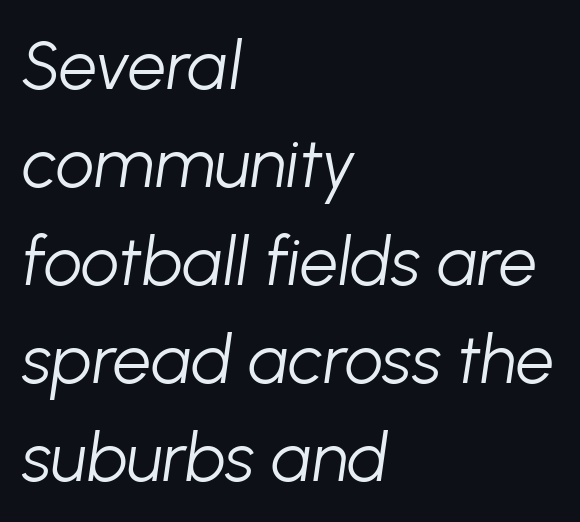
Q: Is the text bold? A: No.
Q: Is the text italic (slanted)? A: Yes, it leans right by about 8 degrees.
Q: Is the text underlined? A: No.
Q: How is the paragraph aligned? A: Left-aligned.
Q: Is the spacing between letters normal or unusually wide? A: Normal.
Q: Is the spacing between lines tight, normal or loose? A: Normal.
Q: Width (condensed, normal, or wide)? A: Normal.
Q: Stroke contrast? A: Low.
Q: x-height? A: Medium.
Q: Monospaced? A: No.
